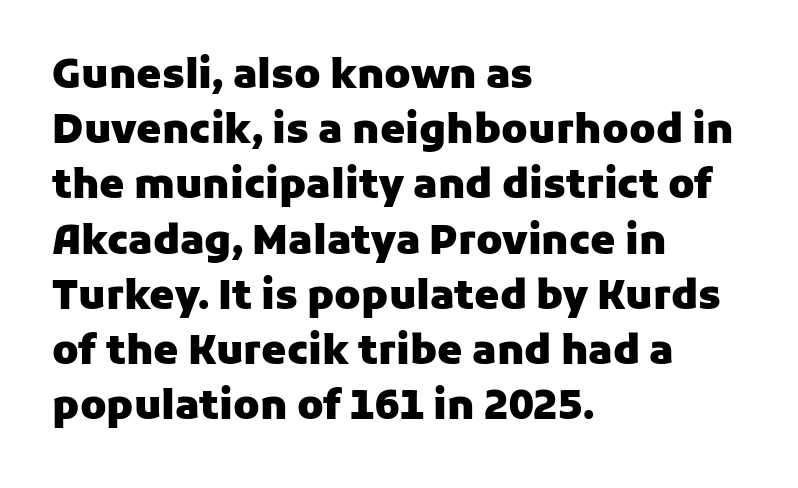
{"serif": "no", "italic": "no", "bold": "yes", "weight": "heavy", "width": "normal", "stroke_contrast": "low", "x_height": "medium", "monospaced": "no", "underline": "no", "align": "left", "line_spacing": "normal", "line_spacing_ratio": 1.38, "letter_spacing": "normal", "letter_spacing_em": 0.0, "glyph_px": 40}
